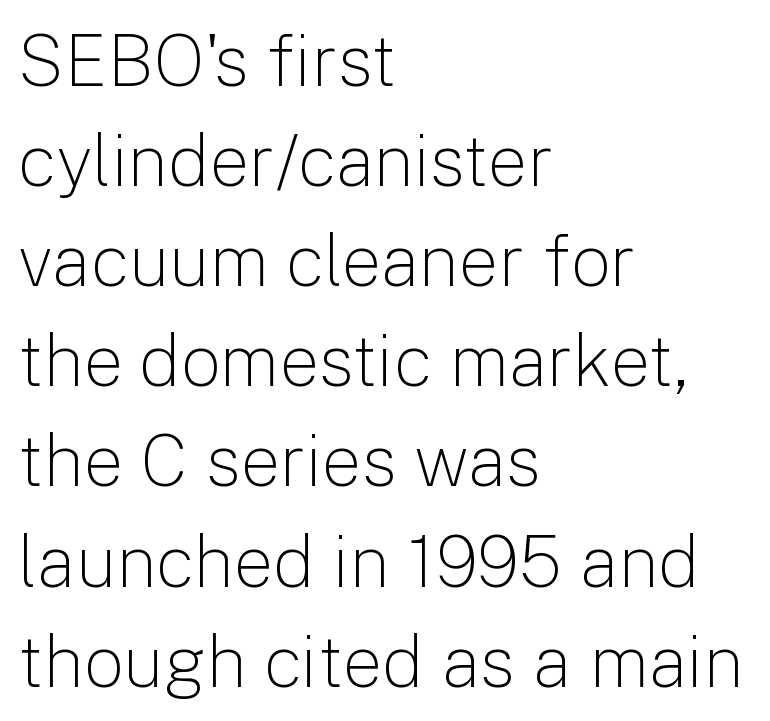
{"serif": "no", "italic": "no", "bold": "no", "weight": "light", "width": "normal", "stroke_contrast": "low", "x_height": "medium", "monospaced": "no", "underline": "no", "align": "left", "line_spacing": "normal", "line_spacing_ratio": 1.41, "letter_spacing": "normal", "letter_spacing_em": 0.0, "glyph_px": 71}
